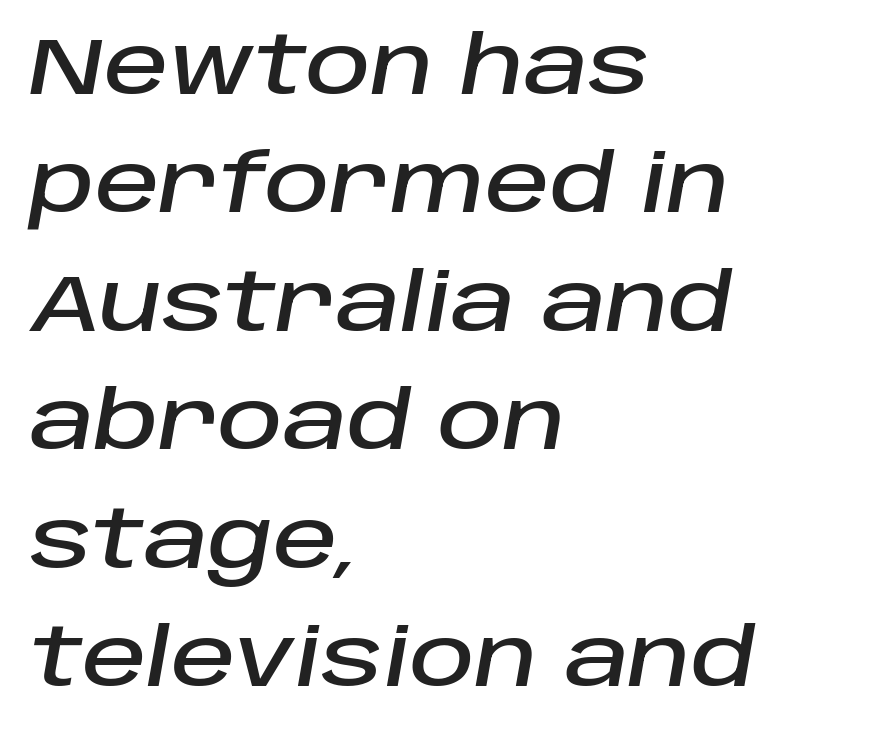
Q: Is the text italic (slanted)? A: Yes, it leans right by about 10 degrees.
Q: Is the text underlined? A: No.
Q: How is the paragraph aligned? A: Left-aligned.
Q: Is the spacing between letters normal or unusually wide? A: Normal.
Q: Is the spacing between lines tight, normal or loose? A: Normal.
Q: Width (condensed, normal, or wide)? A: Normal.
Q: Stroke contrast? A: Low.
Q: x-height? A: Large.
Q: Monospaced? A: No.
